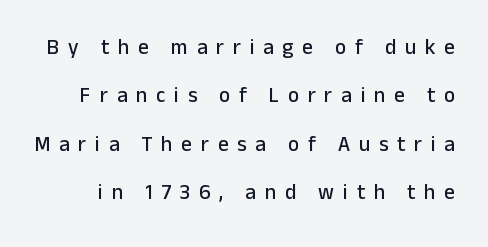
Q: Is the text italic (slanted)? A: No, it is upright.
Q: Is the text underlined? A: No.
Q: Is the spacing between letters normal or unusually wide? A: Unusually wide.
Q: Is the spacing between lines tight, normal or loose? A: Loose.
